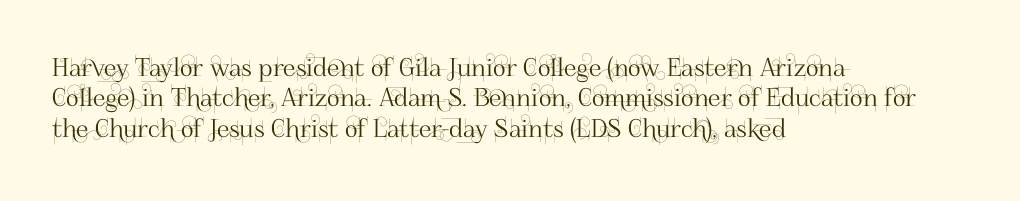
{"italic": "no", "underline": "no", "align": "left", "line_spacing_ratio": 1.22, "letter_spacing": "normal", "letter_spacing_em": 0.0, "glyph_px": 25}
